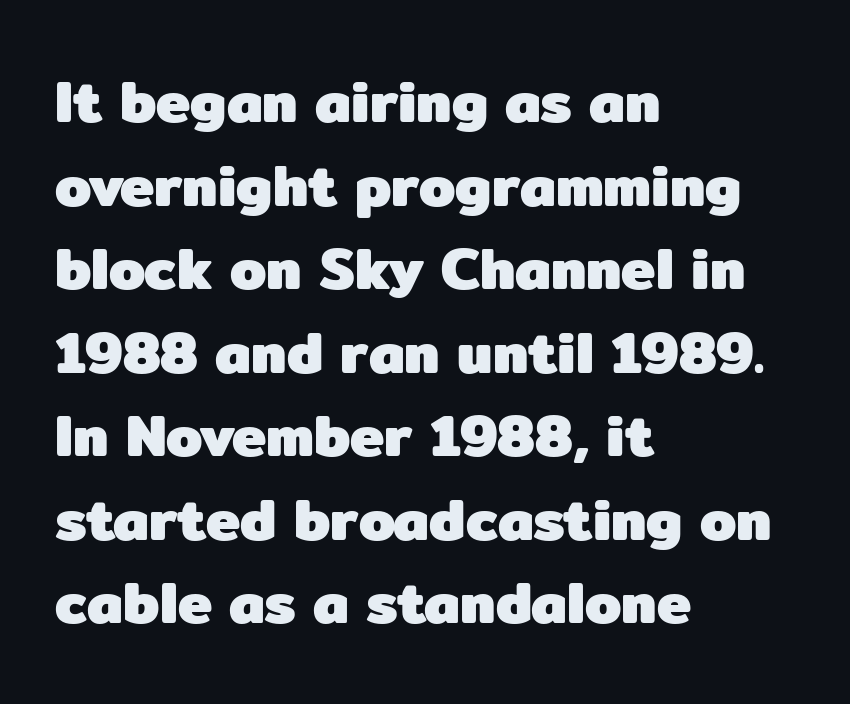
Q: Is the text bold? A: Yes.
Q: Is the text italic (slanted)? A: No, it is upright.
Q: Is the typeface a serif or a sans-serif typeface? A: Sans-serif.
Q: Is the text underlined? A: No.
Q: How is the paragraph aligned? A: Left-aligned.
Q: Is the spacing between letters normal or unusually wide? A: Normal.
Q: Is the spacing between lines tight, normal or loose? A: Normal.
Q: Width (condensed, normal, or wide)? A: Normal.
Q: Stroke contrast? A: Low.
Q: x-height? A: Medium.
Q: Monospaced? A: No.
